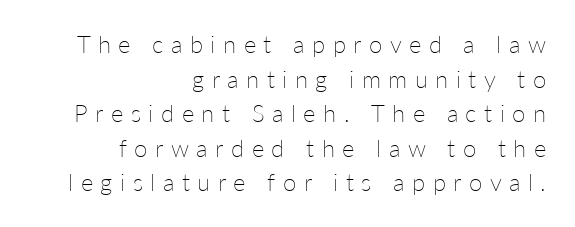
Rule under the text: the space is simply empty. Baseline-to-baseline distance is the conventional proportion of letter height. This sample is right-justified, so line beginnings fall wherever the words allow. Compared with a typical body face, this is equally light or lighter still.
